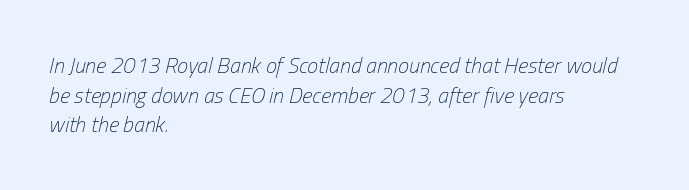
The image shows 22 px text type, italic (leaning right); set left-aligned, normal line spacing (1.35x), normal letter spacing, not underlined.
